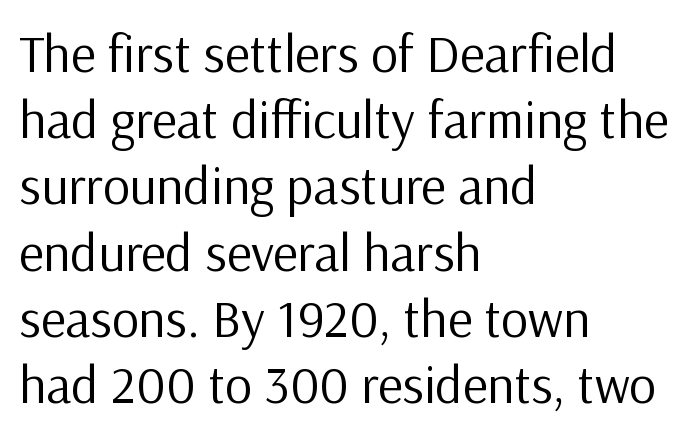
{"serif": "no", "italic": "no", "bold": "no", "weight": "regular", "width": "normal", "stroke_contrast": "low", "x_height": "medium", "monospaced": "no", "underline": "no", "align": "left", "line_spacing": "normal", "line_spacing_ratio": 1.25, "letter_spacing": "normal", "letter_spacing_em": 0.0, "glyph_px": 53}
